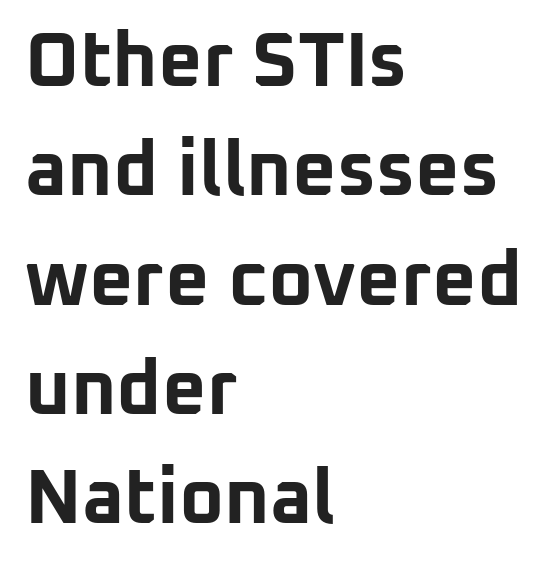
Q: Is the text bold? A: Yes.
Q: Is the text italic (slanted)? A: No, it is upright.
Q: Is the typeface a serif or a sans-serif typeface? A: Sans-serif.
Q: Is the text underlined? A: No.
Q: How is the paragraph aligned? A: Left-aligned.
Q: Is the spacing between letters normal or unusually wide? A: Normal.
Q: Is the spacing between lines tight, normal or loose? A: Normal.
Q: Width (condensed, normal, or wide)? A: Normal.
Q: Stroke contrast? A: Low.
Q: x-height? A: Medium.
Q: Monospaced? A: No.
